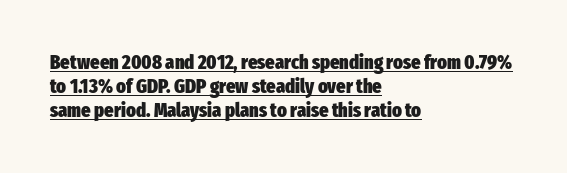
The image shows 20 px bold type, upright; set left-aligned, line spacing 1.2x, normal letter spacing, underlined.
